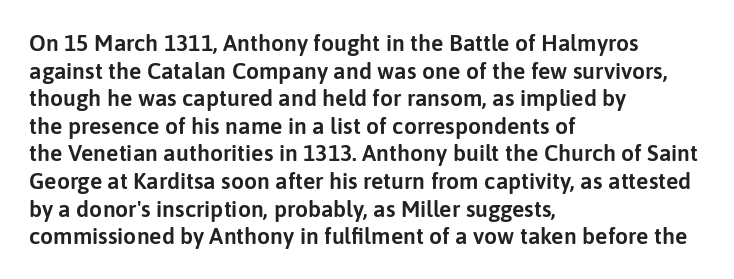
The image shows 23 px text type, upright; set left-aligned, line spacing 1.2x, normal letter spacing, not underlined.
